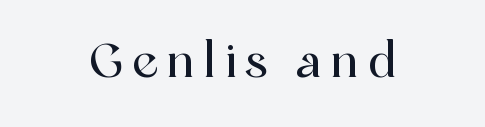
{"serif": "yes", "italic": "no", "width": "normal", "x_height": "medium", "monospaced": "no", "underline": "no", "letter_spacing": "wide", "letter_spacing_em": 0.2, "glyph_px": 46}
